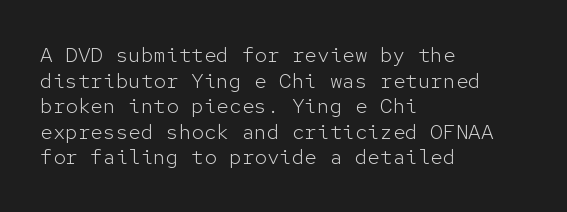
The image shows 21 px text type, upright; set left-aligned, line spacing 1.22x, normal letter spacing, not underlined.
